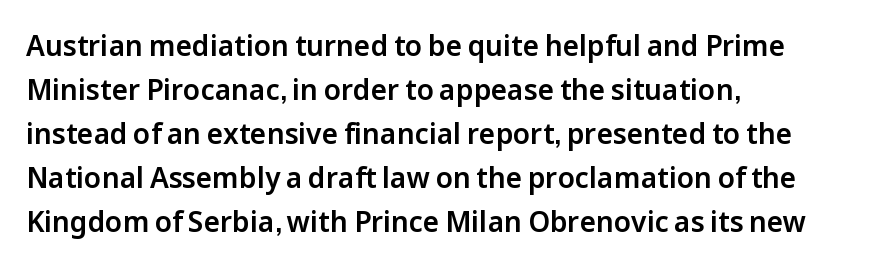
The image shows 28 px sans-serif type, upright; set left-aligned, normal line spacing (1.57x), normal letter spacing, not underlined; low stroke contrast and a medium x-height.
